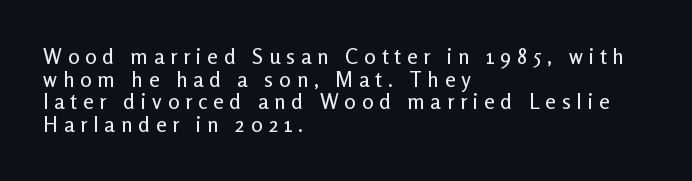
{"italic": "no", "underline": "no", "align": "left", "line_spacing": "tight", "line_spacing_ratio": 1.08, "letter_spacing": "wide", "letter_spacing_em": 0.28, "glyph_px": 21}
